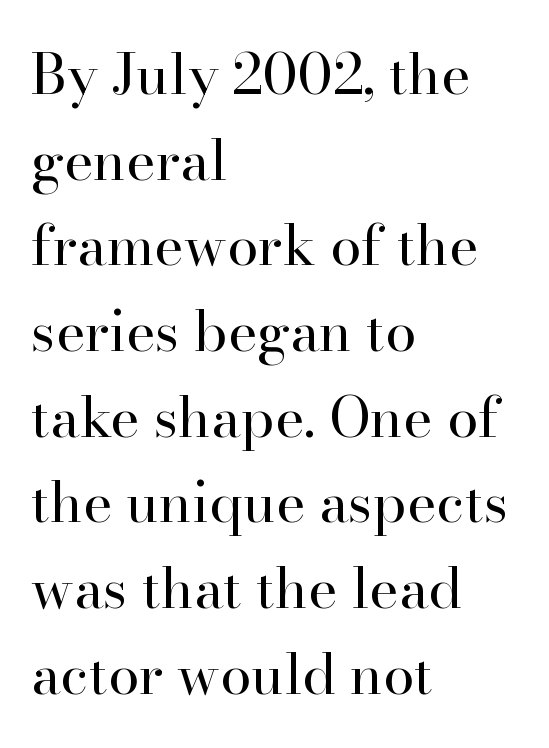
Vertical stems look standard width or narrower in stroke. In terms of posture, this sample is upright. The passage shown has conventional tracking throughout. Notice how descenders clear the ascenders below comfortably — that's standard leading.
